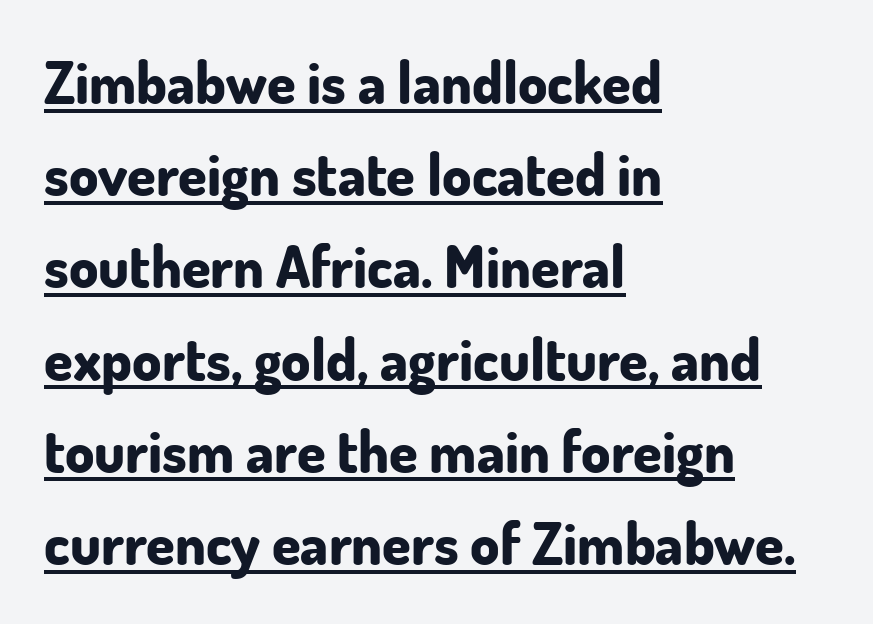
The image shows 58 px bold sans-serif type, upright; set left-aligned, normal line spacing (1.59x), normal letter spacing, underlined; low stroke contrast and a small x-height.
